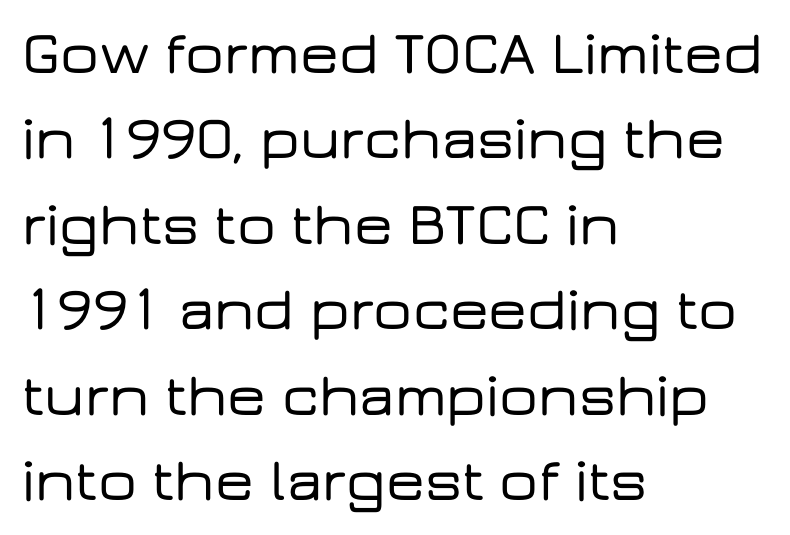
{"serif": "no", "italic": "no", "width": "wide", "stroke_contrast": "low", "x_height": "medium", "monospaced": "no", "underline": "no", "align": "left", "line_spacing": "normal", "line_spacing_ratio": 1.4, "letter_spacing": "normal", "letter_spacing_em": 0.0, "glyph_px": 61}
